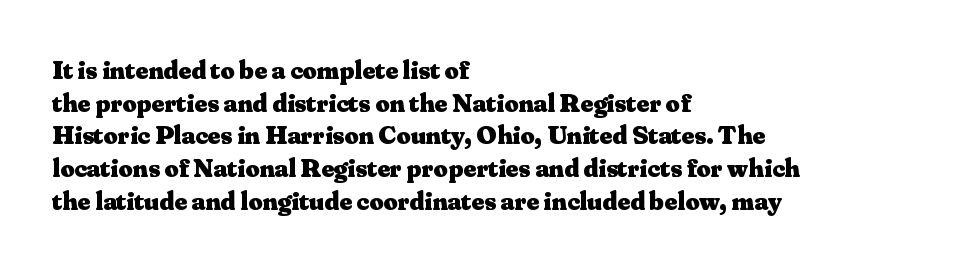
The glyphs are unaccompanied by any horizontal stroke below them. The passage shown is emphatically bold. The lettering holds an erect, upright posture throughout. Here the glyphs are tracked normally, forming tight word shapes.
